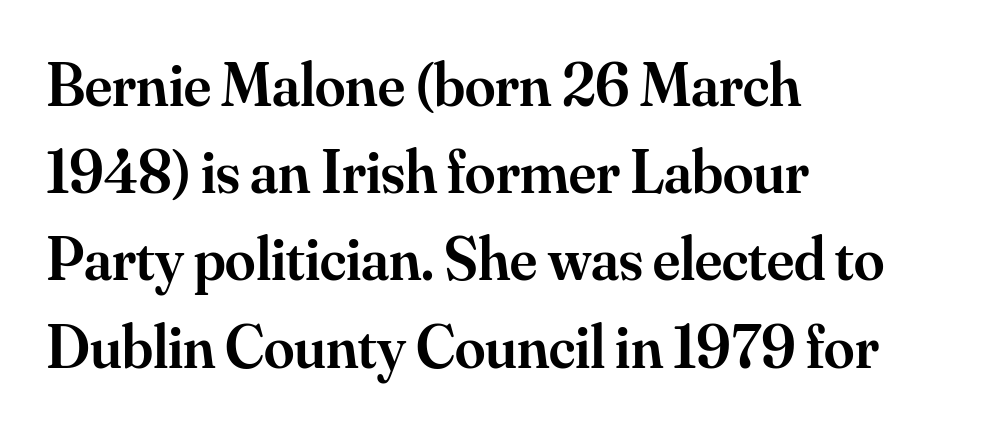
{"serif": "yes", "italic": "no", "bold": "semi", "weight": "semibold", "width": "normal", "stroke_contrast": "medium", "x_height": "small", "monospaced": "no", "underline": "no", "align": "left", "line_spacing": "normal", "line_spacing_ratio": 1.43, "letter_spacing": "normal", "letter_spacing_em": 0.0, "glyph_px": 61}
